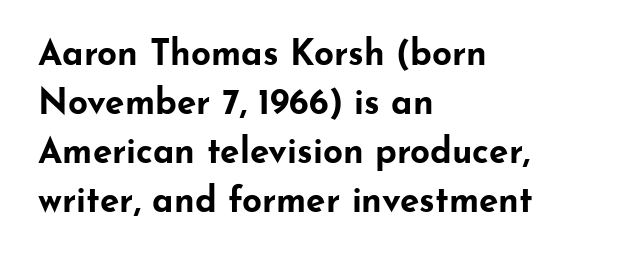
Q: Is the text bold? A: Yes.
Q: Is the text italic (slanted)? A: No, it is upright.
Q: Is the typeface a serif or a sans-serif typeface? A: Sans-serif.
Q: Is the text underlined? A: No.
Q: How is the paragraph aligned? A: Left-aligned.
Q: Is the spacing between letters normal or unusually wide? A: Normal.
Q: Is the spacing between lines tight, normal or loose? A: Normal.
Q: Width (condensed, normal, or wide)? A: Wide.
Q: Stroke contrast? A: Low.
Q: x-height? A: Small.
Q: Monospaced? A: No.
